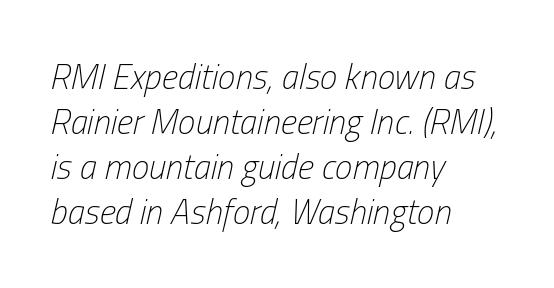
The image shows 35 px light, condensed type, italic (leaning right); set left-aligned, normal line spacing (1.29x), normal letter spacing, not underlined; low stroke contrast and a medium x-height.
